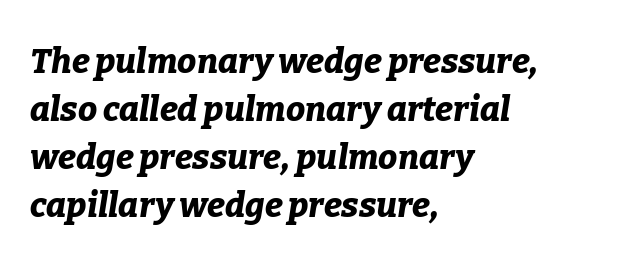
The image shows 34 px bold type, italic (leaning right); set left-aligned, normal line spacing (1.41x), normal letter spacing, not underlined; low stroke contrast and a medium x-height.
